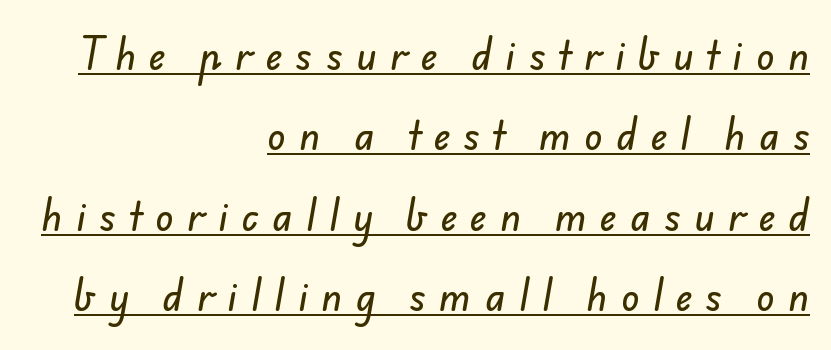
{"serif": "no", "width": "normal", "stroke_contrast": "low", "x_height": "small", "monospaced": "no", "underline": "yes", "align": "right", "line_spacing": "loose", "line_spacing_ratio": 2.17, "letter_spacing": "wide", "letter_spacing_em": 0.37, "glyph_px": 37}
